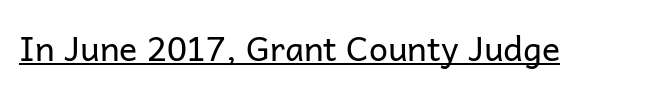
Q: Is the text bold? A: No.
Q: Is the text italic (slanted)? A: No, it is upright.
Q: Is the typeface a serif or a sans-serif typeface? A: Sans-serif.
Q: Is the text underlined? A: Yes.
Q: Is the spacing between letters normal or unusually wide? A: Normal.
Q: Width (condensed, normal, or wide)? A: Normal.
Q: Stroke contrast? A: Low.
Q: x-height? A: Medium.
Q: Monospaced? A: No.
